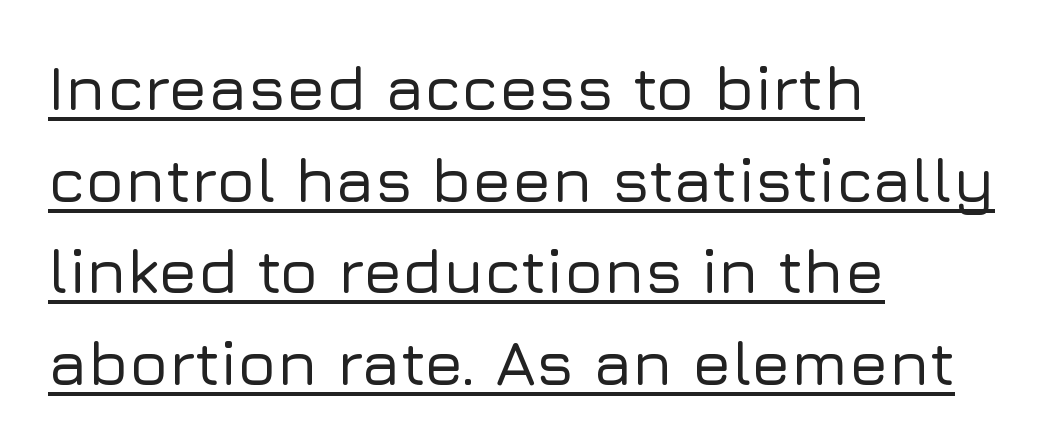
Q: Is the text italic (slanted)? A: No, it is upright.
Q: Is the typeface a serif or a sans-serif typeface? A: Sans-serif.
Q: Is the text underlined? A: Yes.
Q: How is the paragraph aligned? A: Left-aligned.
Q: Is the spacing between letters normal or unusually wide? A: Normal.
Q: Is the spacing between lines tight, normal or loose? A: Normal.
Q: Width (condensed, normal, or wide)? A: Normal.
Q: Stroke contrast? A: Low.
Q: x-height? A: Medium.
Q: Monospaced? A: No.
